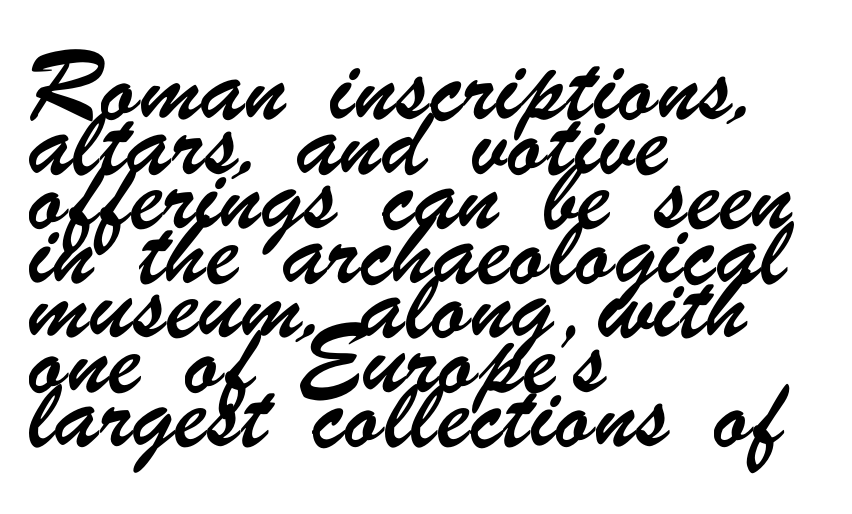
The text block is weighted toward the left margin, trailing off unevenly rightward. Words float on clear page, feet unadorned. Character widths vary here, with narrow letters taking less room than wide ones. Letterform terminals end flat and unadorned throughout the passage. The letters sit at their default tracking, neither squeezed nor spread.
